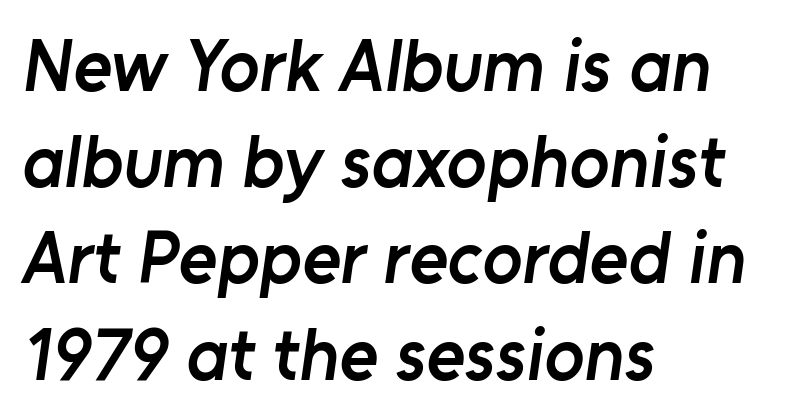
The image shows 74 px semibold sans-serif type; set left-aligned, normal line spacing (1.3x), normal letter spacing, not underlined; low stroke contrast and a medium x-height.
